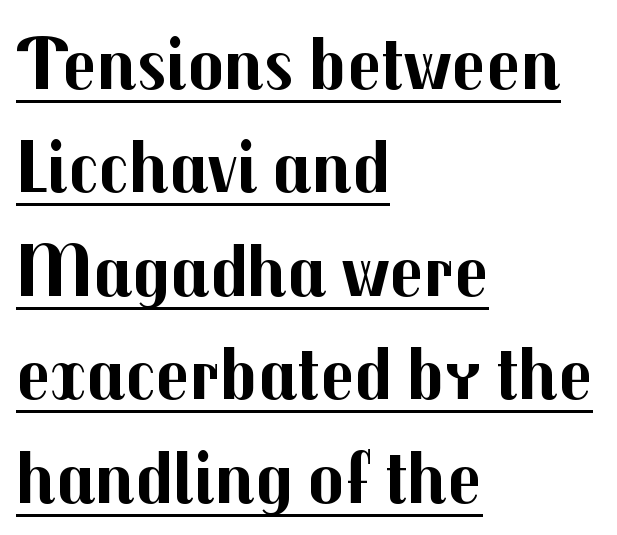
Classification — sans serif. This sample uses an upright cut, with every glyph sitting square on the baseline. Chunky letters — that's bold for sure. This sample carries an underscore along the baseline area. Horizontal bands of white between lines are of average thickness. How are the letters spaced? Ordinarily, with no added tracking.
